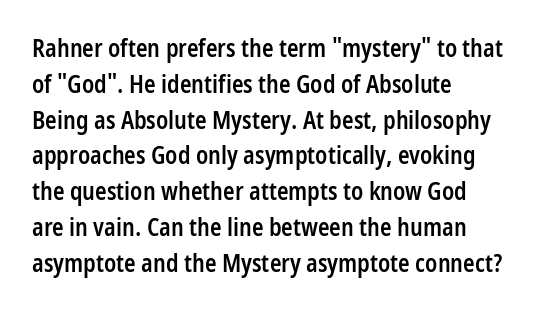
Q: Is the text bold? A: Semi-bold.
Q: Is the text italic (slanted)? A: No, it is upright.
Q: Is the text underlined? A: No.
Q: How is the paragraph aligned? A: Left-aligned.
Q: Is the spacing between letters normal or unusually wide? A: Normal.
Q: Is the spacing between lines tight, normal or loose? A: Normal.
